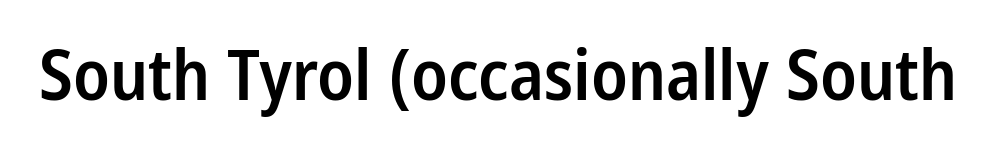
The image shows 70 px semibold, condensed sans-serif type, upright; set normal letter spacing, not underlined; low stroke contrast and a medium x-height.
